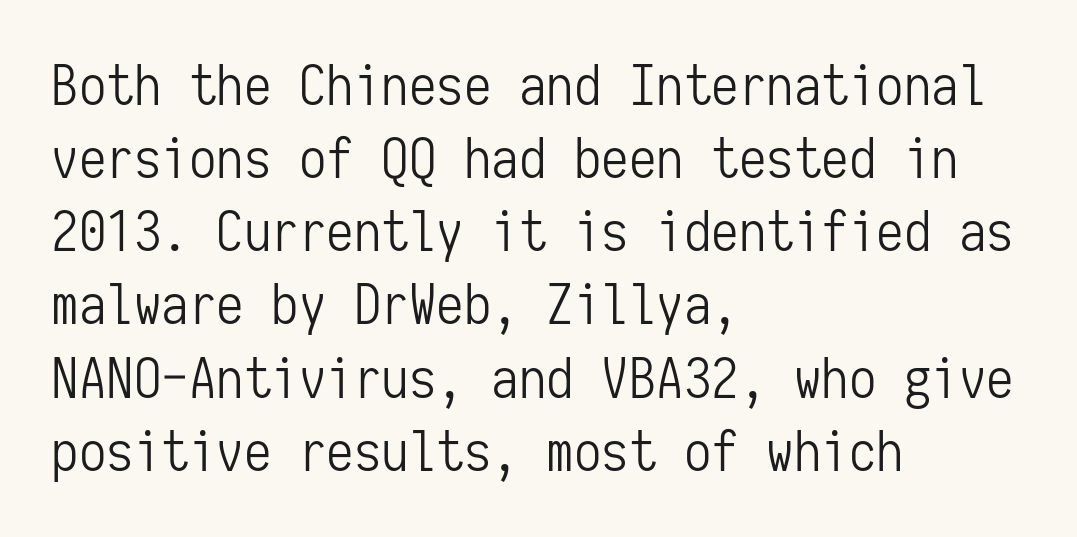
Q: Is the text bold? A: No.
Q: Is the text italic (slanted)? A: No, it is upright.
Q: Is the typeface a serif or a sans-serif typeface? A: Sans-serif.
Q: Is the text underlined? A: No.
Q: How is the paragraph aligned? A: Left-aligned.
Q: Is the spacing between letters normal or unusually wide? A: Normal.
Q: Is the spacing between lines tight, normal or loose? A: Normal.
Q: Width (condensed, normal, or wide)? A: Condensed.
Q: Stroke contrast? A: Low.
Q: x-height? A: Medium.
Q: Monospaced? A: Yes.
